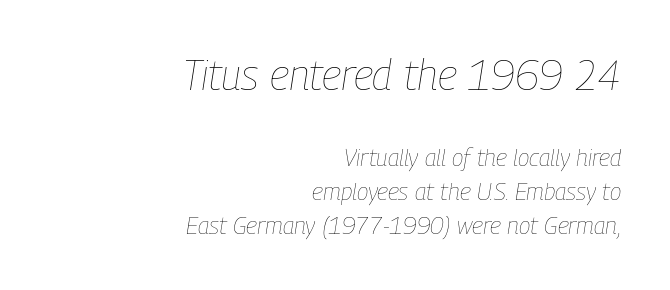
The image shows 42 px thin, condensed type, italic (leaning right); set right-aligned, normal line spacing (1.42x), normal letter spacing, not underlined; the first (top) block is 1.75x larger; low stroke contrast and a medium x-height.
